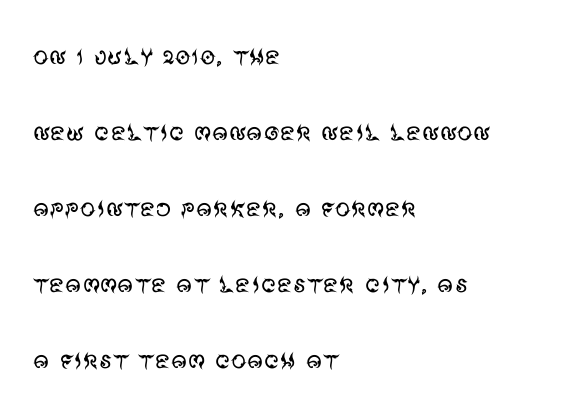
The image shows 31 px regular-weight sans-serif type, upright; set left-aligned, loose line spacing (2.45x), normal letter spacing, not underlined; medium stroke contrast and a large x-height.
